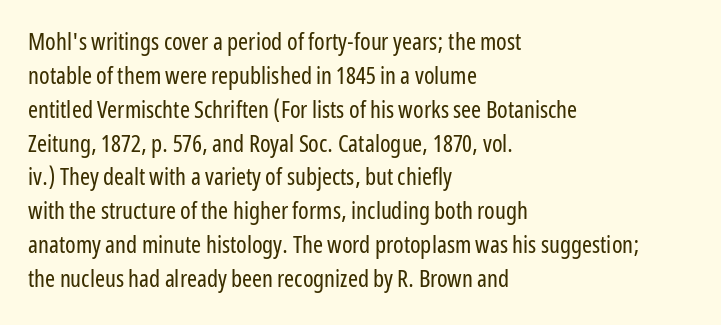
Q: Is the text bold? A: No.
Q: Is the text italic (slanted)? A: No, it is upright.
Q: Is the text underlined? A: No.
Q: How is the paragraph aligned? A: Left-aligned.
Q: Is the spacing between letters normal or unusually wide? A: Normal.
Q: Is the spacing between lines tight, normal or loose? A: Normal.
